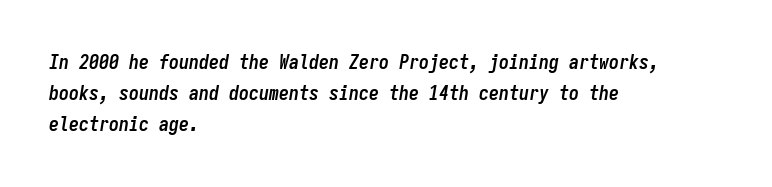
{"italic": "yes", "lean": "right", "slant_degrees": 9, "bold": "yes", "underline": "no", "align": "left", "line_spacing": "normal", "line_spacing_ratio": 1.56, "letter_spacing": "normal", "letter_spacing_em": 0.0, "glyph_px": 20}
